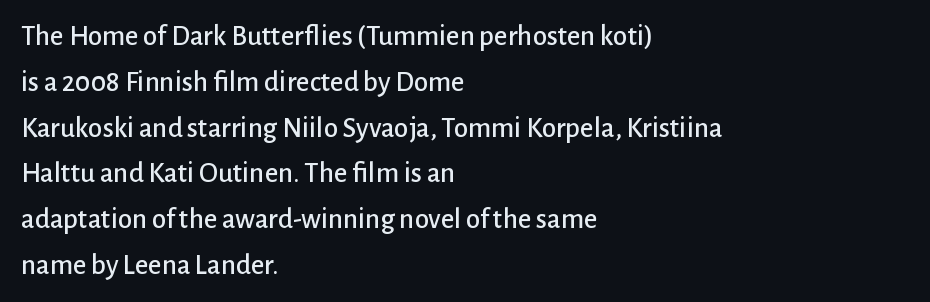
{"serif": "no", "italic": "no", "width": "normal", "stroke_contrast": "low", "x_height": "medium", "monospaced": "no", "underline": "no", "align": "left", "line_spacing": "normal", "line_spacing_ratio": 1.58, "letter_spacing": "normal", "letter_spacing_em": 0.0, "glyph_px": 29}
